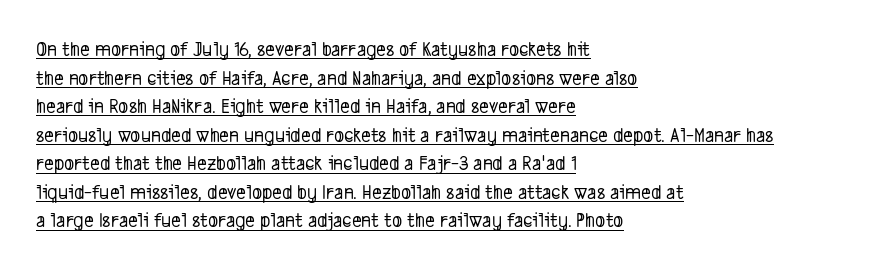
Horizontal bands of white between lines are of average thickness. This rendering leaves character spacing at its baseline value. Typeset ragged right — the left edge is the straight one. A baseline rule has been typeset under these characters.
